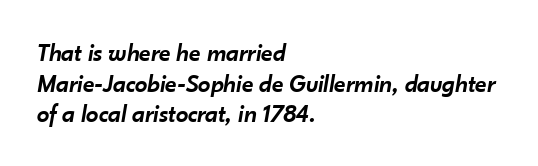
{"italic": "yes", "lean": "right", "slant_degrees": 10, "bold": "semi", "underline": "no", "align": "left", "line_spacing_ratio": 1.23, "letter_spacing": "normal", "letter_spacing_em": 0.0, "glyph_px": 25}
